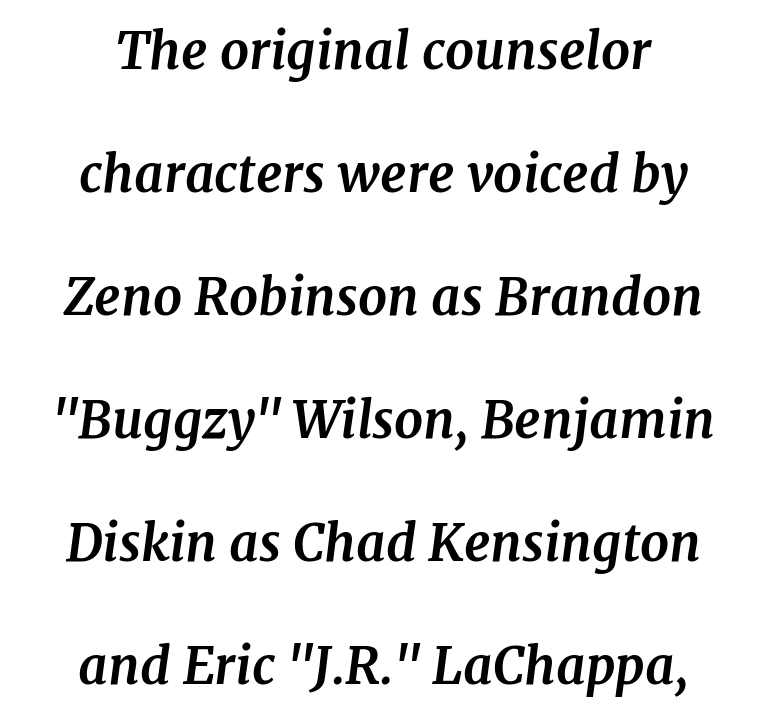
Q: Is the text bold? A: Yes.
Q: Is the text italic (slanted)? A: Yes, it leans right by about 7 degrees.
Q: Is the typeface a serif or a sans-serif typeface? A: Serif.
Q: Is the text underlined? A: No.
Q: How is the paragraph aligned? A: Centered.
Q: Is the spacing between letters normal or unusually wide? A: Normal.
Q: Is the spacing between lines tight, normal or loose? A: Loose.
Q: Width (condensed, normal, or wide)? A: Normal.
Q: Stroke contrast? A: Medium.
Q: x-height? A: Medium.
Q: Monospaced? A: No.
